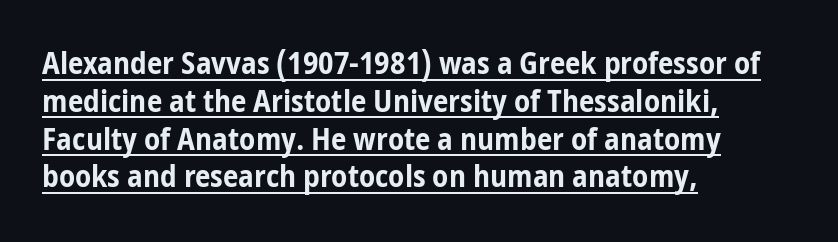
Ordinary non-slanted type is in use. A full-strength bold gives these letters their thick strokes. Check where the strokes stop: nothing finishes them off — pure sans. The paragraph has a hard left edge and a soft right edge.
